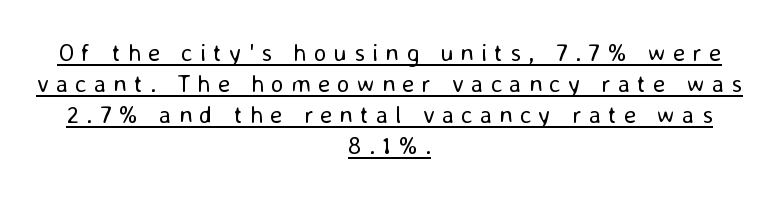
Is this a heavy cut? Hardly; it is regular or lighter. Inter-character spacing is expanded well beyond the font's built-in metrics. The letters stand straight up with perfectly vertical stems. Underline: present. The typesetter chose a symmetrical, centered arrangement here.
